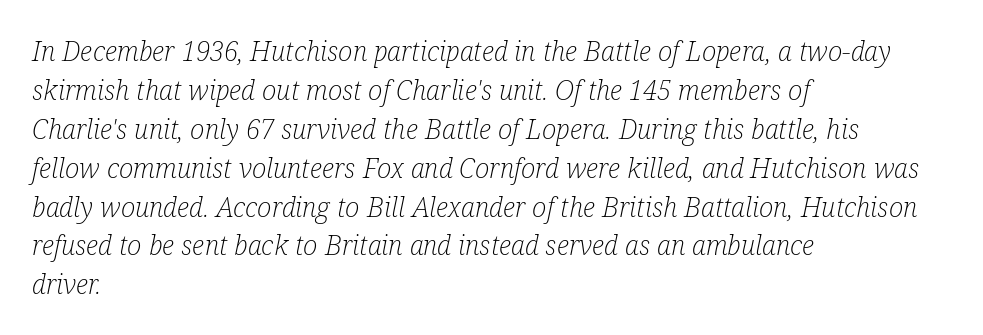
Style check: oblique. What's the leading like? Ordinary, nothing unusual. Students, note that the glyphs here touch the page at normal intervals. Underline: absent. If you drew a ruler down the left edge, every line would touch it.
